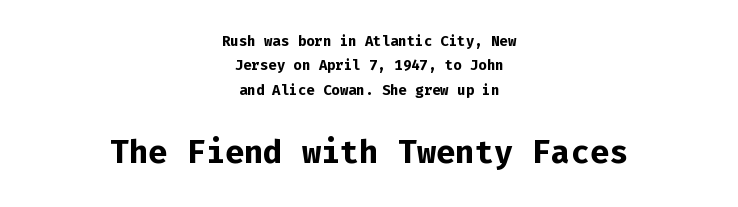
The image shows 32 px bold sans-serif type, upright, monospaced; set centered, line spacing 1.75x, normal letter spacing, not underlined; the second (bottom) block is 2.29x larger; low stroke contrast and a medium x-height.
